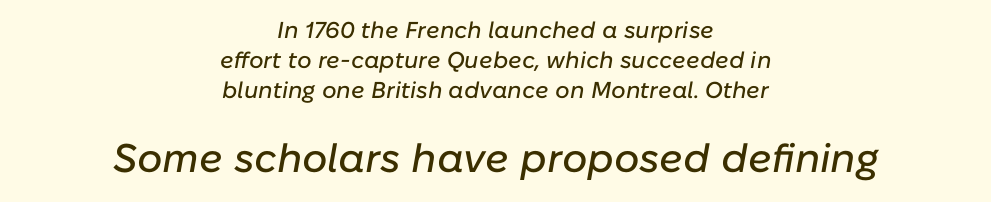
The block sitting lower on the canvas is the one with enlarged characters. Look at the tracking — it's just the regular setting, nothing added. The space between consecutive lines is moderate. Rendered with sloped, italic letterforms.
